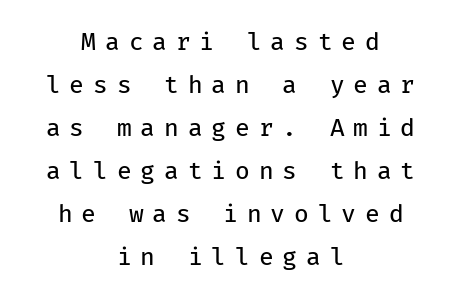
Bare-footed words on every line. The font's upright variant was chosen for this text. The strokes carry an ordinary text weight at most. Tracking value appears strongly positive — letters spread wide.
